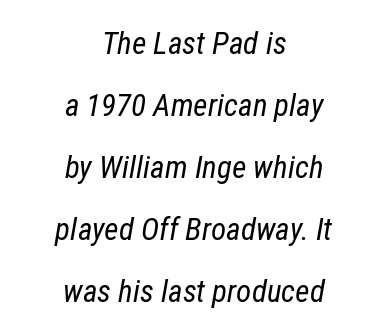
Q: Is the text bold? A: No.
Q: Is the text italic (slanted)? A: Yes, it leans right by about 12 degrees.
Q: Is the text underlined? A: No.
Q: How is the paragraph aligned? A: Centered.
Q: Is the spacing between letters normal or unusually wide? A: Normal.
Q: Is the spacing between lines tight, normal or loose? A: Loose.
Q: Width (condensed, normal, or wide)? A: Condensed.
Q: Stroke contrast? A: Low.
Q: x-height? A: Medium.
Q: Monospaced? A: No.
